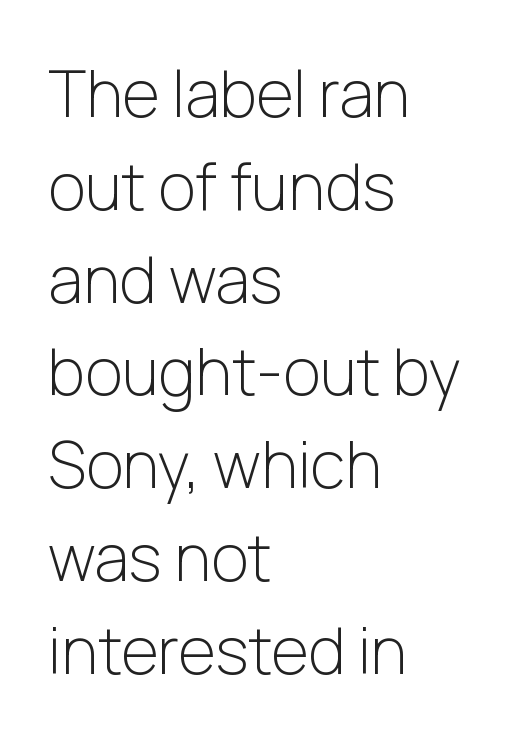
Q: Is the text bold? A: No.
Q: Is the text italic (slanted)? A: No, it is upright.
Q: Is the typeface a serif or a sans-serif typeface? A: Sans-serif.
Q: Is the text underlined? A: No.
Q: How is the paragraph aligned? A: Left-aligned.
Q: Is the spacing between letters normal or unusually wide? A: Normal.
Q: Is the spacing between lines tight, normal or loose? A: Normal.
Q: Width (condensed, normal, or wide)? A: Normal.
Q: Stroke contrast? A: Low.
Q: x-height? A: Medium.
Q: Monospaced? A: No.
